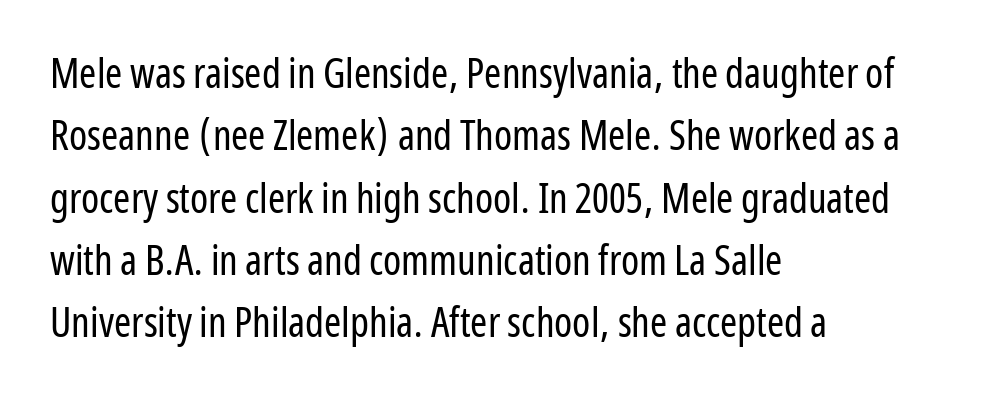
You can tell from the bare stems that sans-serif type was used. The passage shown is typed in a proportional face where columns would drift. Check the space under the baseline: it is left empty. Caption: standard tracking, unaltered.
